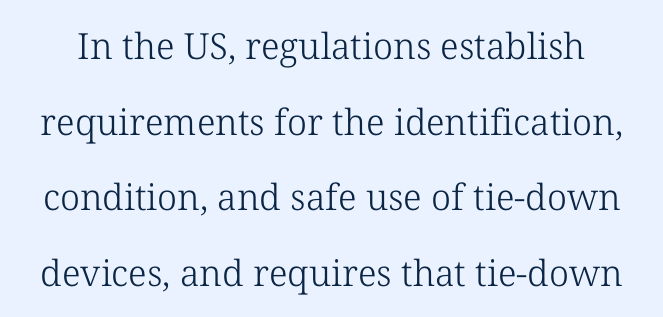
Q: Is the text bold? A: No.
Q: Is the text italic (slanted)? A: No, it is upright.
Q: Is the typeface a serif or a sans-serif typeface? A: Serif.
Q: Is the text underlined? A: No.
Q: Is the spacing between letters normal or unusually wide? A: Normal.
Q: Is the spacing between lines tight, normal or loose? A: Loose.
Q: Width (condensed, normal, or wide)? A: Normal.
Q: Stroke contrast? A: Low.
Q: x-height? A: Medium.
Q: Monospaced? A: No.
